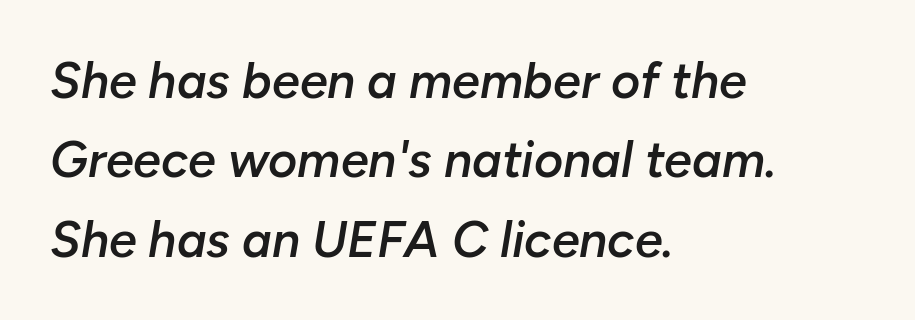
The image shows 50 px semibold type, italic (leaning right); set left-aligned, normal line spacing (1.59x), normal letter spacing, not underlined; low stroke contrast and a medium x-height.
